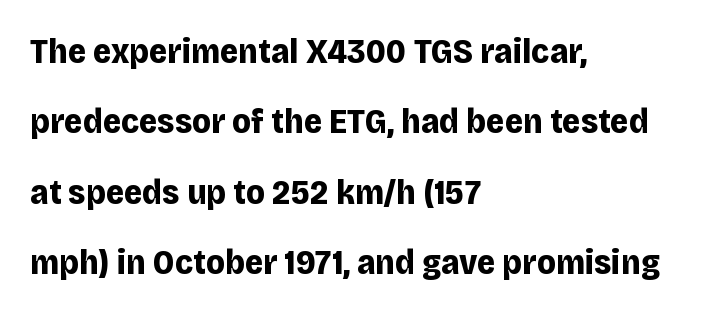
{"serif": "no", "italic": "no", "bold": "yes", "weight": "bold", "width": "normal", "stroke_contrast": "low", "x_height": "large", "monospaced": "no", "underline": "no", "align": "left", "line_spacing": "loose", "line_spacing_ratio": 2.01, "letter_spacing": "normal", "letter_spacing_em": 0.0, "glyph_px": 35}
